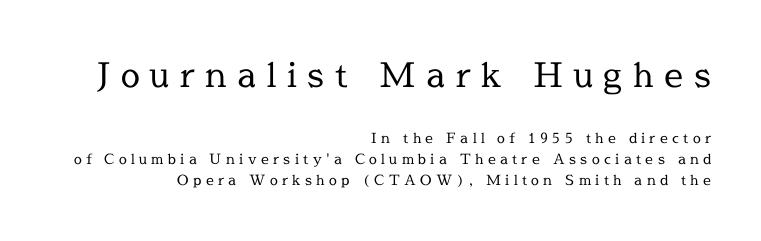
Q: Is the text bold? A: No.
Q: Is the text italic (slanted)? A: No, it is upright.
Q: Is the typeface a serif or a sans-serif typeface? A: Serif.
Q: Is the text underlined? A: No.
Q: How is the paragraph aligned? A: Right-aligned.
Q: Is the spacing between letters normal or unusually wide? A: Unusually wide.
Q: Is the spacing between lines tight, normal or loose? A: Normal.
Q: Which block of text is set in a larger size, the first (top) or the second (bottom)? A: The first (top) one.
Q: Width (condensed, normal, or wide)? A: Normal.
Q: x-height? A: Medium.
Q: Monospaced? A: No.
